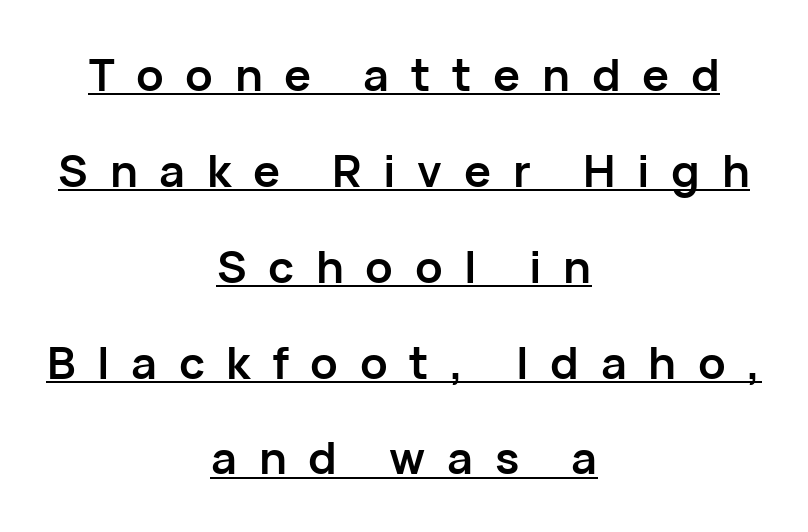
The image shows 45 px semibold sans-serif type, upright; set centered, loose line spacing (2.13x), unusually wide letter spacing (+0.48 em), underlined; low stroke contrast and a medium x-height.
